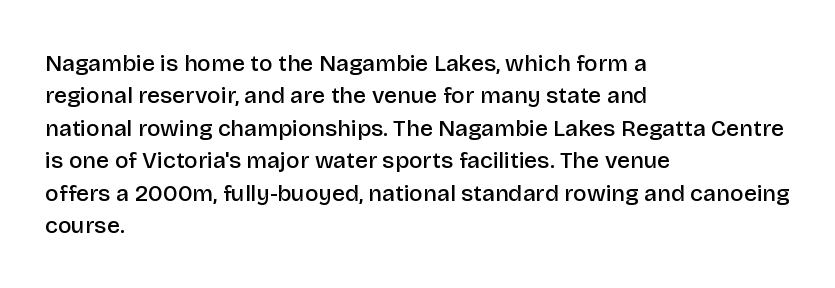
The image shows 23 px text type, upright; set left-aligned, normal line spacing (1.41x), normal letter spacing, not underlined.
